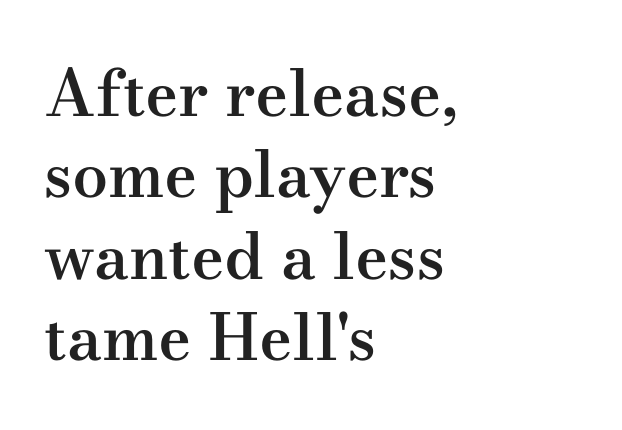
Letter spacing: default. The rendering anchors every line to the left-hand side. This sample uses a serif face. Every stem runs plumb, perpendicular to the baseline.
